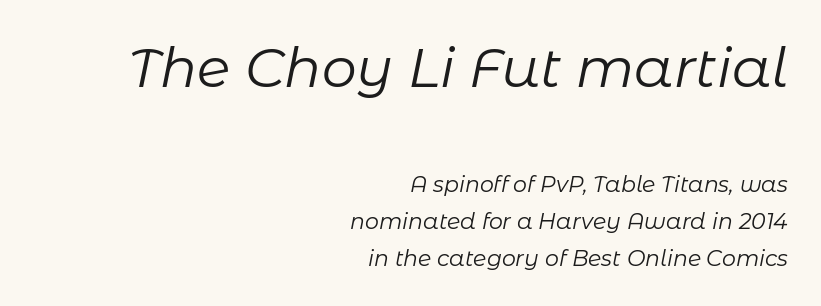
The composition opens big and finishes small. Vertical stems look standard width or narrower in stroke. Spacing between characters is what you'd get straight out of the box. The typography opts for an oblique posture over an upright one. These lines sit exactly where default settings would place them.
